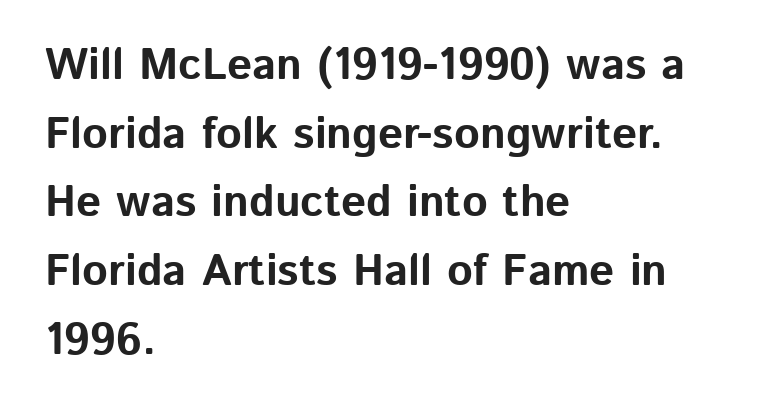
The image shows 44 px bold sans-serif type, upright; set left-aligned, normal line spacing (1.56x), normal letter spacing, not underlined; low stroke contrast and a medium x-height.
